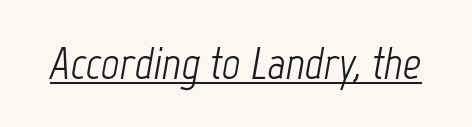
The image shows 45 px light, condensed type, italic (leaning right); set normal letter spacing, underlined; low stroke contrast and a medium x-height.
